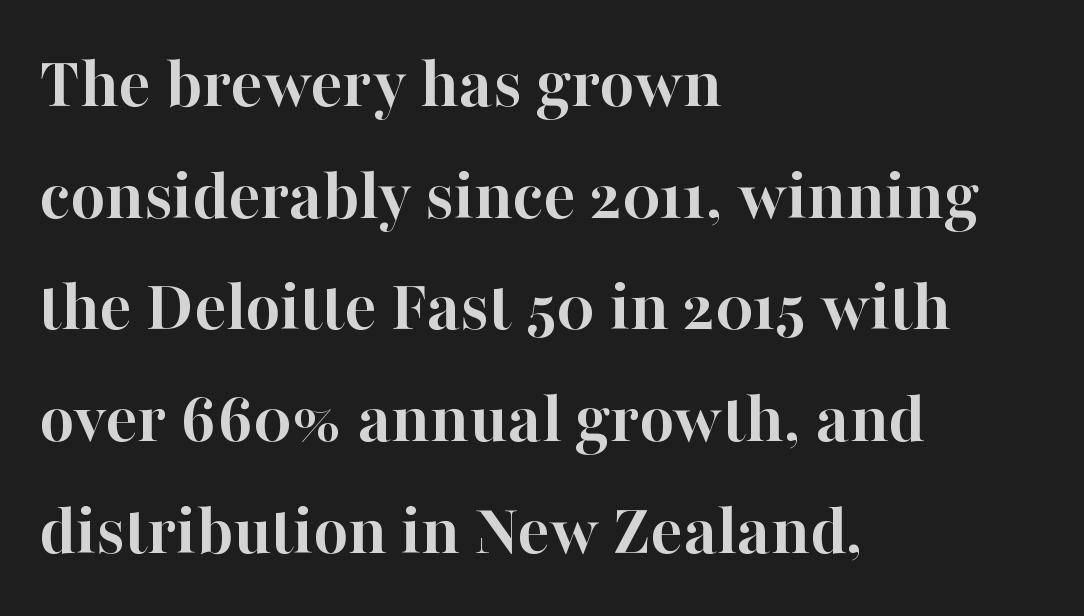
A typesetter would call this proportional, since set widths differ per character. This is roman type, the default non-slanted kind. What stands out about the letter spacing? Nothing — it is the standard amount. Summary of vertical rhythm: regular, with standard interline spacing.
